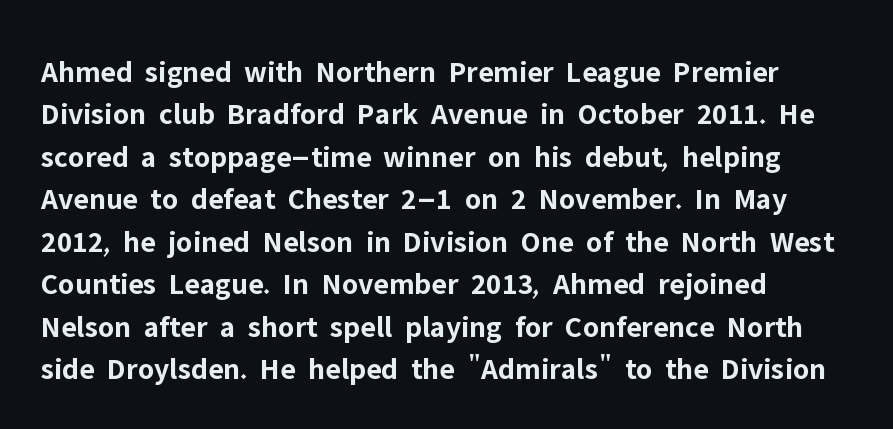
Q: Is the text bold? A: Yes.
Q: Is the text italic (slanted)? A: No, it is upright.
Q: Is the typeface a serif or a sans-serif typeface? A: Sans-serif.
Q: Is the text underlined? A: No.
Q: How is the paragraph aligned? A: Left-aligned.
Q: Is the spacing between letters normal or unusually wide? A: Normal.
Q: Is the spacing between lines tight, normal or loose? A: Normal.
Q: Width (condensed, normal, or wide)? A: Normal.
Q: Stroke contrast? A: Low.
Q: x-height? A: Medium.
Q: Monospaced? A: No.
